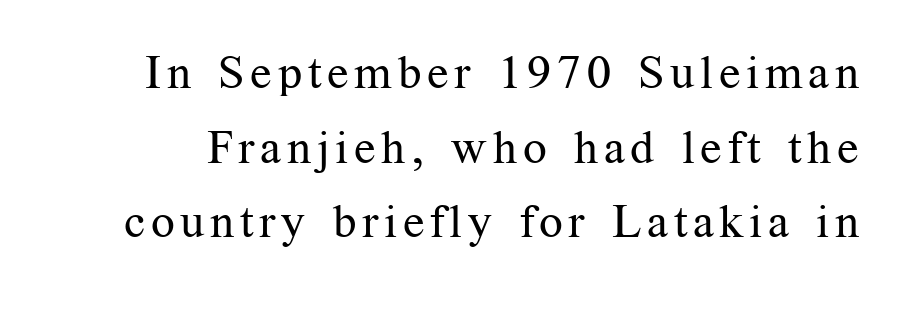
{"serif": "yes", "italic": "no", "bold": "no", "weight": "regular", "width": "normal", "stroke_contrast": "medium", "x_height": "medium", "monospaced": "no", "underline": "no", "line_spacing": "normal", "line_spacing_ratio": 1.59, "glyph_px": 47}
